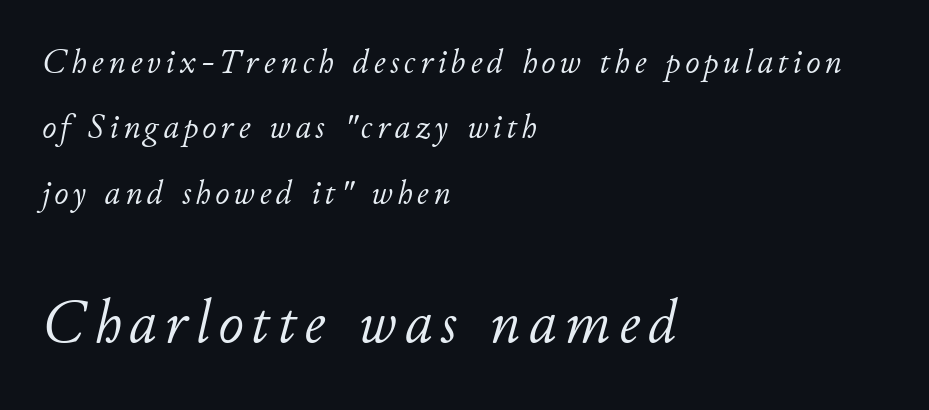
The image shows 62 px light type, italic (leaning right); set left-aligned, line spacing 1.87x, not underlined; the second (bottom) block is 1.77x larger; low stroke contrast and a small x-height.
